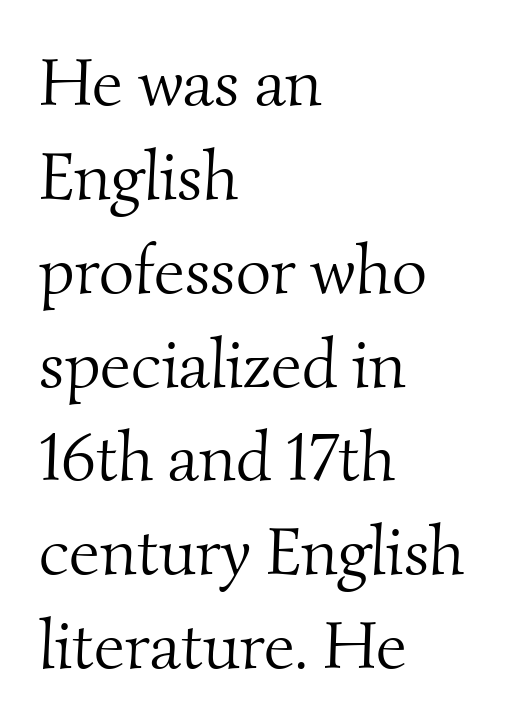
The font family rendered here belongs to the serif group. The rendering keeps characters at their native spacing. A typesetter would call this proportional, since set widths differ per character. The area under the type is left untouched.
